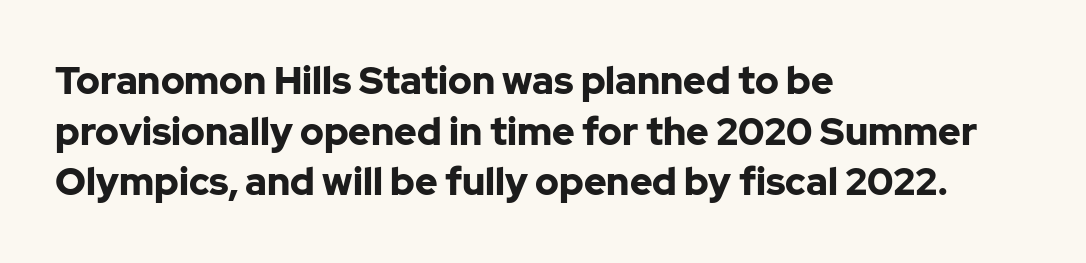
Q: Is the text bold? A: Yes.
Q: Is the text italic (slanted)? A: No, it is upright.
Q: Is the typeface a serif or a sans-serif typeface? A: Sans-serif.
Q: Is the text underlined? A: No.
Q: How is the paragraph aligned? A: Left-aligned.
Q: Is the spacing between letters normal or unusually wide? A: Normal.
Q: Is the spacing between lines tight, normal or loose? A: Normal.
Q: Width (condensed, normal, or wide)? A: Normal.
Q: Stroke contrast? A: Low.
Q: x-height? A: Medium.
Q: Monospaced? A: No.
